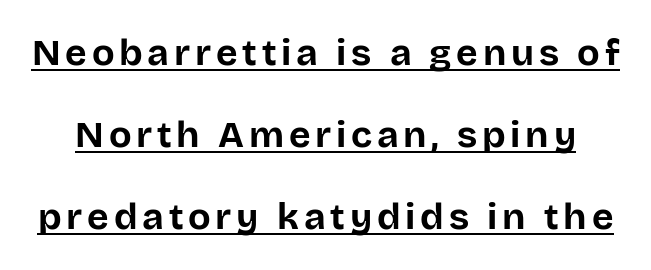
The image shows 37 px bold sans-serif type, upright; set loose line spacing (2.22x), underlined; low stroke contrast and a large x-height.
